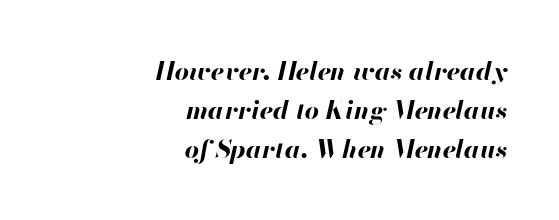
{"italic": "yes", "lean": "right", "slant_degrees": 13, "bold": "yes", "underline": "no", "align": "right", "line_spacing": "normal", "line_spacing_ratio": 1.57, "letter_spacing": "normal", "letter_spacing_em": 0.0, "glyph_px": 25}
